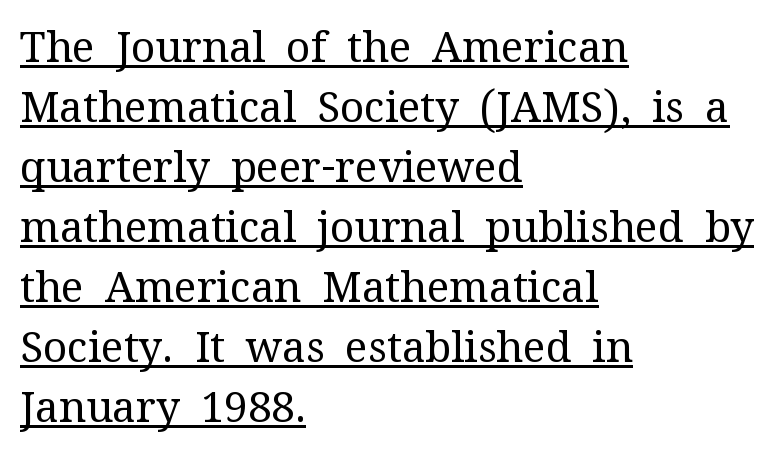
Is this a fixed-width face? No — the glyphs have proportional, varying widths. Leading matches the norm, producing a regular column. The lines in this sample share a left origin and differ only in where they stop. In terms of letterform style, serifs are clearly present. A quiet, ordinary-to-light weight characterises the typeface.
